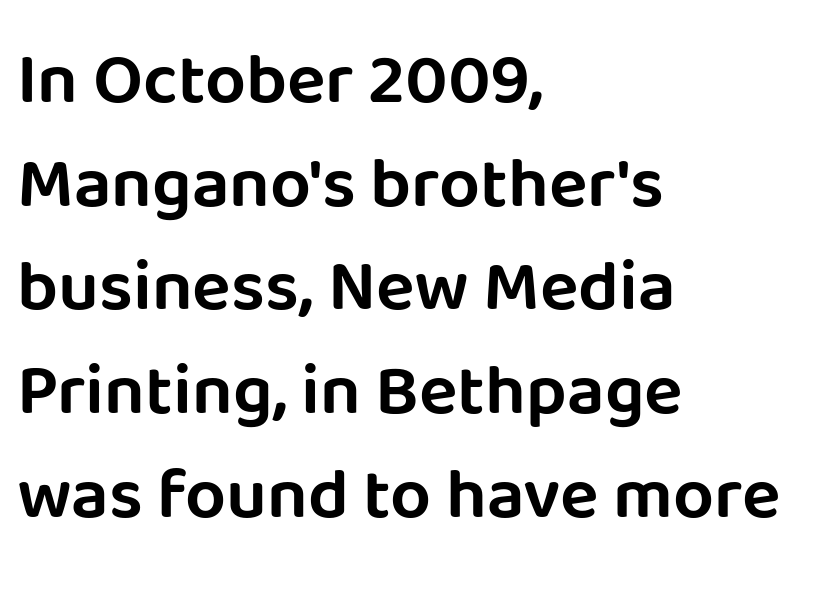
The image shows 72 px sans-serif type, upright; set left-aligned, normal line spacing (1.44x), normal letter spacing, not underlined; low stroke contrast and a large x-height.
